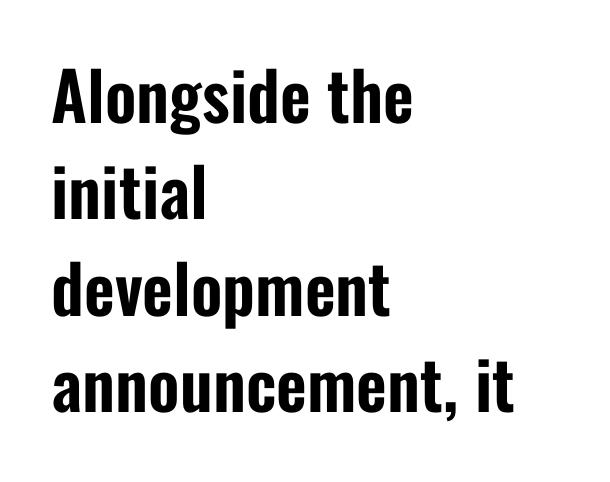
Q: Is the text italic (slanted)? A: No, it is upright.
Q: Is the typeface a serif or a sans-serif typeface? A: Sans-serif.
Q: Is the text underlined? A: No.
Q: How is the paragraph aligned? A: Left-aligned.
Q: Is the spacing between letters normal or unusually wide? A: Normal.
Q: Is the spacing between lines tight, normal or loose? A: Normal.
Q: Width (condensed, normal, or wide)? A: Condensed.
Q: Stroke contrast? A: Low.
Q: x-height? A: Medium.
Q: Monospaced? A: No.
